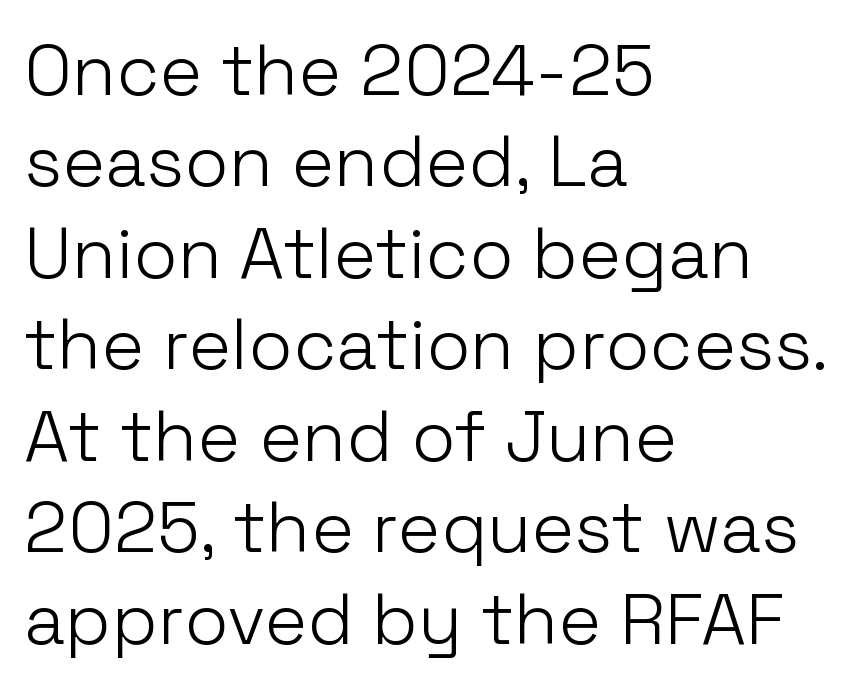
The image shows 72 px light sans-serif type, upright; set left-aligned, normal line spacing (1.27x), normal letter spacing, not underlined; low stroke contrast and a medium x-height.
